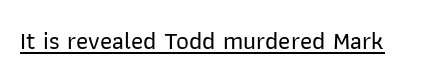
The image shows 25 px text type, upright; set normal letter spacing, underlined.
